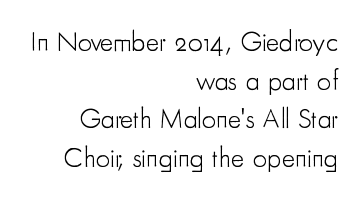
{"serif": "no", "italic": "no", "bold": "no", "weight": "light", "width": "condensed", "stroke_contrast": "low", "x_height": "small", "monospaced": "no", "underline": "no", "align": "right", "line_spacing": "normal", "line_spacing_ratio": 1.38, "letter_spacing": "normal", "letter_spacing_em": 0.0, "glyph_px": 28}
